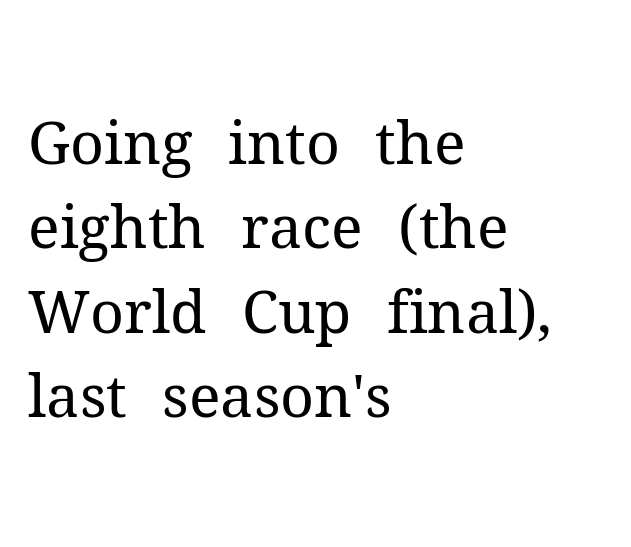
Does the copy run flush right? No — it runs flush left. What stands out about the letter spacing? Nothing — it is the standard amount. Varying glyph widths throughout — classic text-font behaviour. Does the leading feel generous? No, just average. The lettering holds an erect, upright posture throughout. The passage shown is not bold in any degree.
